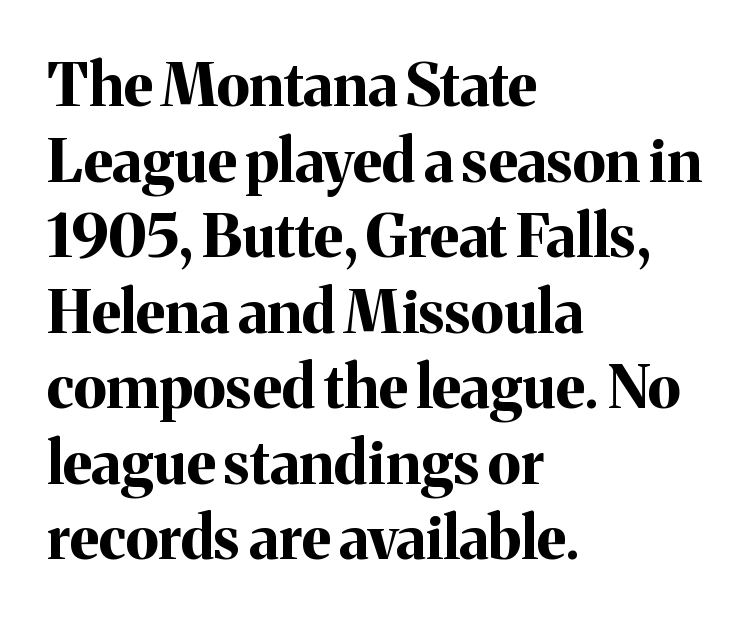
Q: Is the text bold? A: Yes.
Q: Is the text italic (slanted)? A: No, it is upright.
Q: Is the typeface a serif or a sans-serif typeface? A: Serif.
Q: Is the text underlined? A: No.
Q: How is the paragraph aligned? A: Left-aligned.
Q: Is the spacing between letters normal or unusually wide? A: Normal.
Q: Is the spacing between lines tight, normal or loose? A: Normal.
Q: Width (condensed, normal, or wide)? A: Normal.
Q: Stroke contrast? A: Medium.
Q: x-height? A: Medium.
Q: Monospaced? A: No.
